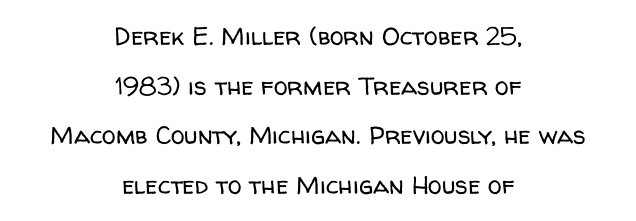
{"italic": "no", "bold": "no", "underline": "no", "align": "center", "line_spacing": "loose", "line_spacing_ratio": 1.99, "letter_spacing": "normal", "letter_spacing_em": 0.0, "glyph_px": 25}
